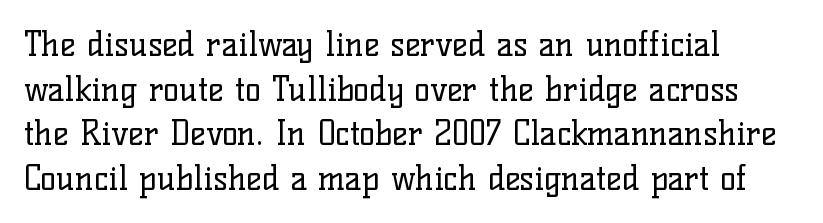
Q: Is the text bold? A: No.
Q: Is the text italic (slanted)? A: No, it is upright.
Q: Is the typeface a serif or a sans-serif typeface? A: Serif.
Q: Is the text underlined? A: No.
Q: How is the paragraph aligned? A: Left-aligned.
Q: Is the spacing between letters normal or unusually wide? A: Normal.
Q: Is the spacing between lines tight, normal or loose? A: Normal.
Q: Width (condensed, normal, or wide)? A: Normal.
Q: Stroke contrast? A: Low.
Q: x-height? A: Medium.
Q: Monospaced? A: No.
